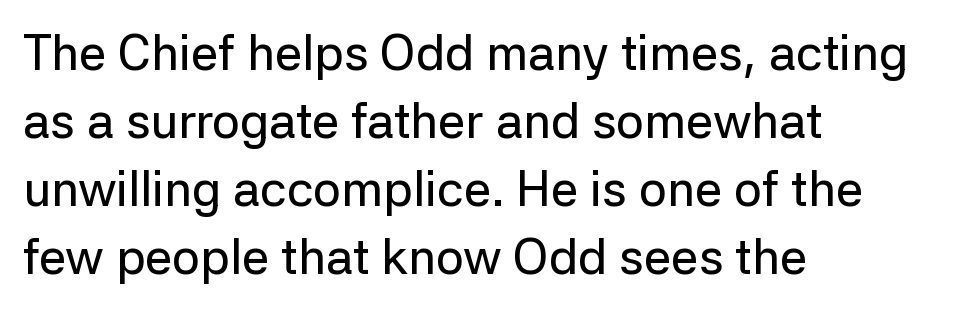
{"serif": "no", "italic": "no", "width": "normal", "stroke_contrast": "low", "x_height": "medium", "monospaced": "no", "underline": "no", "align": "left", "line_spacing": "normal", "line_spacing_ratio": 1.39, "letter_spacing": "normal", "letter_spacing_em": 0.0, "glyph_px": 49}
